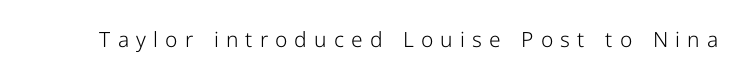
No heavy texture on the line: the type isn't bold. Underlining? Definitely not there. You can tell it's not italic because the verticals are truly vertical. Look at the tracking — it's clearly loosened, letters drifting apart.
